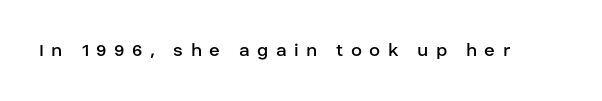
{"italic": "no", "bold": "no", "underline": "no", "letter_spacing": "wide", "letter_spacing_em": 0.37, "glyph_px": 20}
